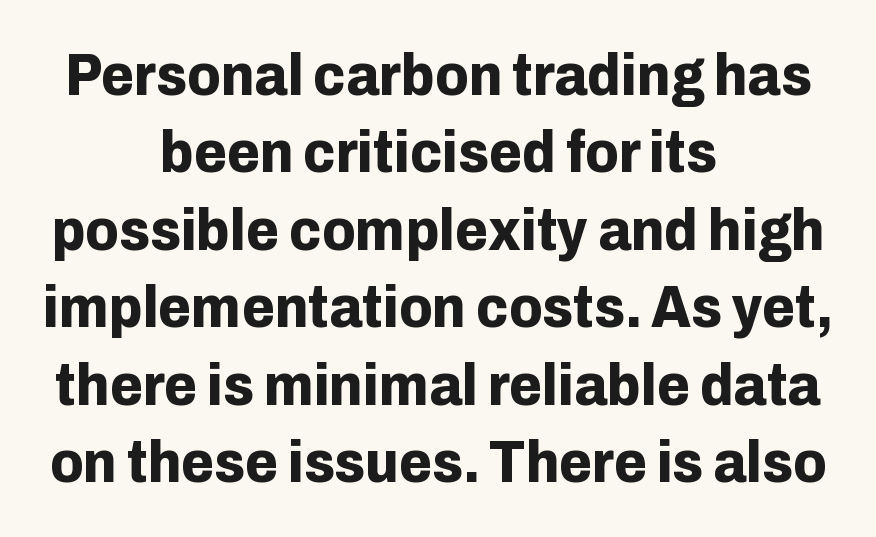
The image shows 60 px bold sans-serif type, upright; set centered, normal line spacing (1.29x), normal letter spacing, not underlined; low stroke contrast and a medium x-height.
